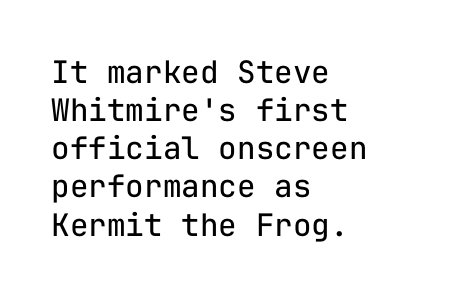
The image shows 31 px regular-weight sans-serif type, upright, monospaced; set left-aligned, line spacing 1.23x, normal letter spacing, not underlined; low stroke contrast and a medium x-height.
